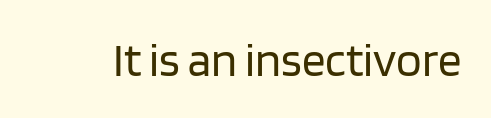
The image shows 47 px regular-weight sans-serif type, upright; set normal letter spacing, not underlined; low stroke contrast and a large x-height.
